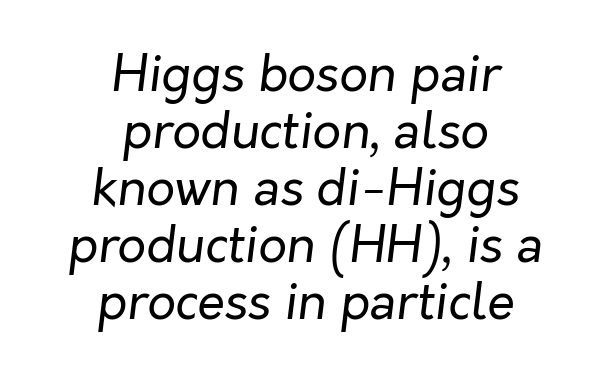
The image shows 50 px regular-weight type, italic (leaning right); set centered, tight line spacing (1.14x), normal letter spacing, not underlined; low stroke contrast and a medium x-height.
